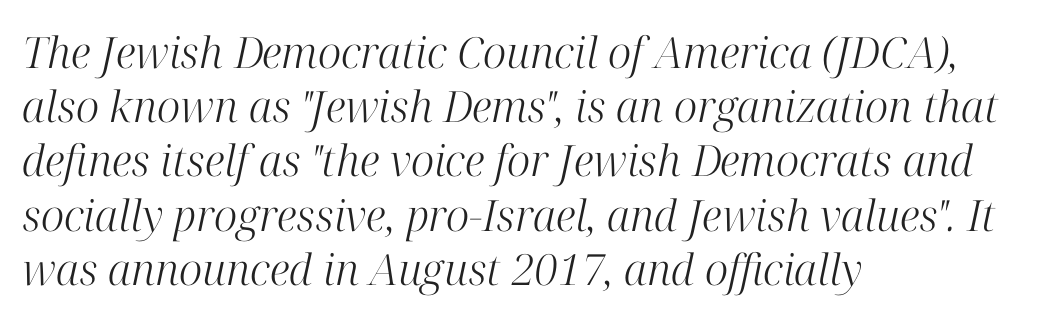
The space directly below the letters is spotless. Quick note: interline space is typical. The face used here is proportionally spaced, like ordinary book or web type. Would a proofreader flag this as italicized? Yes. Weight: in the light-to-regular range. Every row of glyphs begins at an identical x-position on the left.
